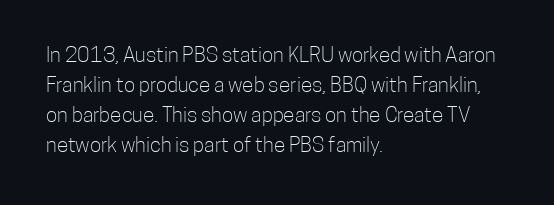
The image shows 21 px text type, upright; set left-aligned, normal line spacing (1.43x), normal letter spacing, not underlined.
